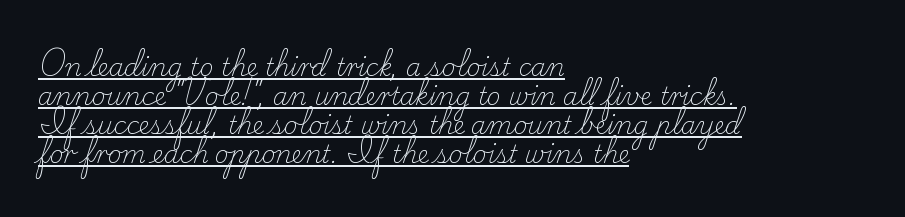
The image shows 24 px text type; set left-aligned, line spacing 1.21x, normal letter spacing, underlined.
